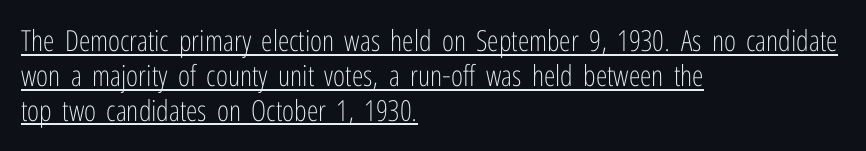
The image shows 29 px light, condensed sans-serif type, upright; set left-aligned, line spacing 1.2x, normal letter spacing, underlined; low stroke contrast and a medium x-height.
